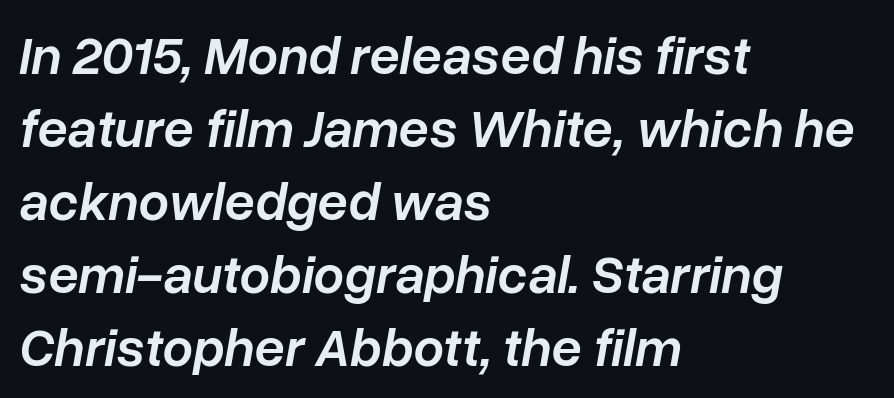
Q: Is the text bold? A: Semi-bold.
Q: Is the text italic (slanted)? A: Yes, it leans right by about 10 degrees.
Q: Is the text underlined? A: No.
Q: How is the paragraph aligned? A: Left-aligned.
Q: Is the spacing between letters normal or unusually wide? A: Normal.
Q: Is the spacing between lines tight, normal or loose? A: Normal.
Q: Width (condensed, normal, or wide)? A: Normal.
Q: Stroke contrast? A: Low.
Q: x-height? A: Medium.
Q: Monospaced? A: No.
